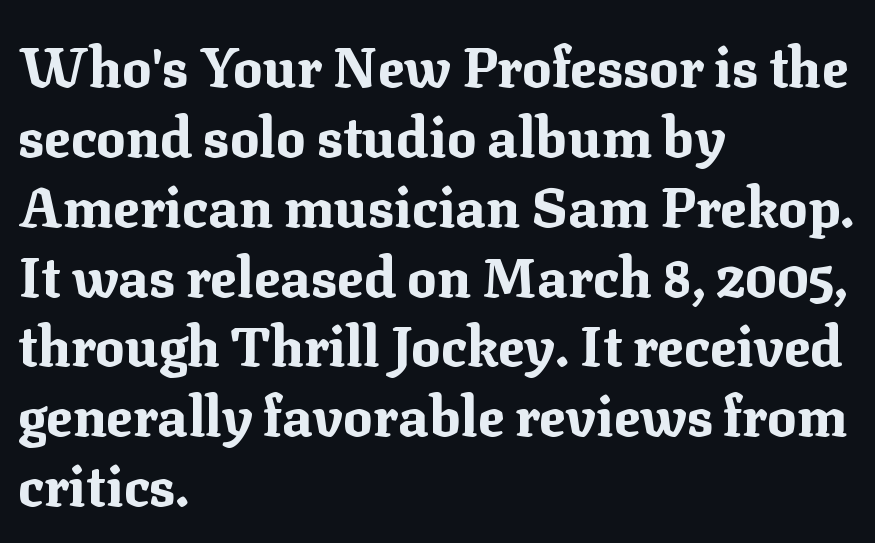
Q: Is the text bold? A: Yes.
Q: Is the text italic (slanted)? A: No, it is upright.
Q: Is the typeface a serif or a sans-serif typeface? A: Serif.
Q: Is the text underlined? A: No.
Q: How is the paragraph aligned? A: Left-aligned.
Q: Is the spacing between letters normal or unusually wide? A: Normal.
Q: Is the spacing between lines tight, normal or loose? A: Normal.
Q: Width (condensed, normal, or wide)? A: Normal.
Q: Stroke contrast? A: Medium.
Q: x-height? A: Medium.
Q: Monospaced? A: No.
